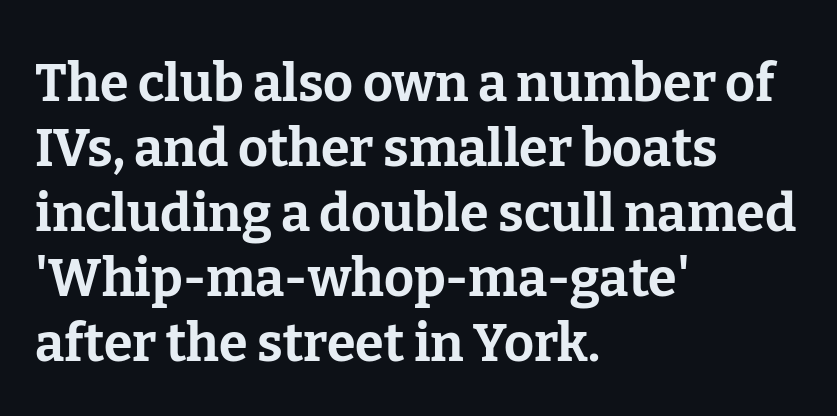
{"serif": "yes", "italic": "no", "bold": "yes", "weight": "bold", "width": "normal", "stroke_contrast": "low", "x_height": "medium", "monospaced": "no", "underline": "no", "align": "left", "line_spacing": "normal", "line_spacing_ratio": 1.25, "letter_spacing": "normal", "letter_spacing_em": 0.0, "glyph_px": 52}
